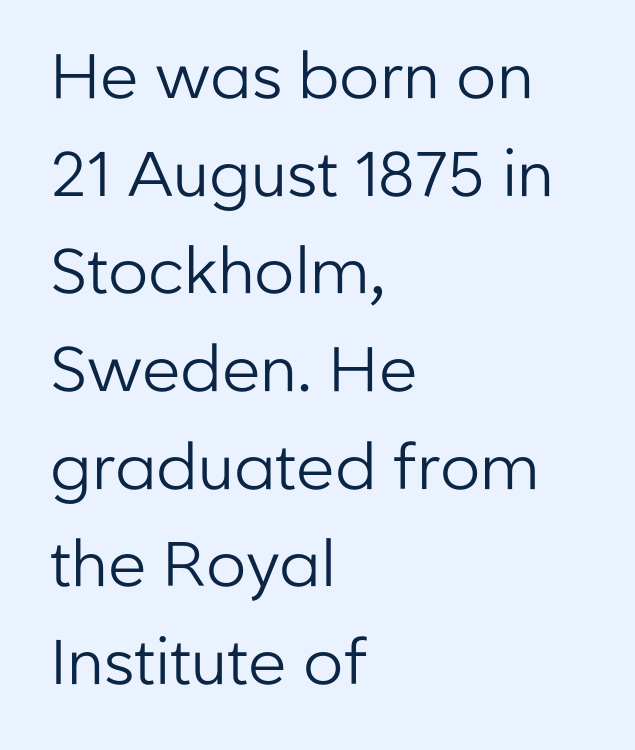
{"serif": "no", "italic": "no", "bold": "no", "weight": "regular", "width": "normal", "stroke_contrast": "low", "x_height": "medium", "monospaced": "no", "underline": "no", "align": "left", "line_spacing": "normal", "line_spacing_ratio": 1.55, "letter_spacing": "normal", "letter_spacing_em": 0.0, "glyph_px": 63}
